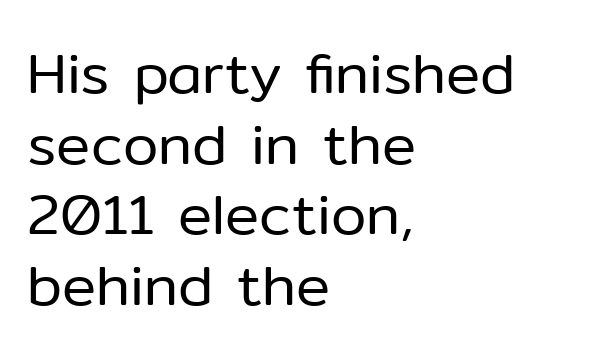
The image shows 57 px regular-weight sans-serif type, upright; set left-aligned, line spacing 1.24x, normal letter spacing, not underlined; low stroke contrast and a medium x-height.
